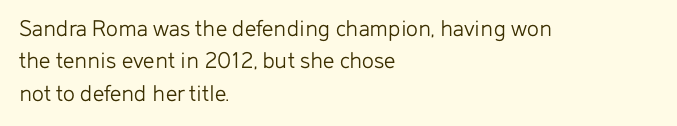
{"italic": "no", "bold": "no", "underline": "no", "align": "left", "line_spacing": "normal", "line_spacing_ratio": 1.3, "letter_spacing": "normal", "letter_spacing_em": 0.0, "glyph_px": 25}
